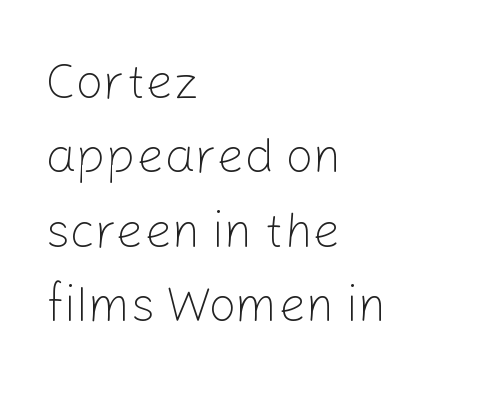
Q: Is the text bold? A: No.
Q: Is the text italic (slanted)? A: No, it is upright.
Q: Is the typeface a serif or a sans-serif typeface? A: Sans-serif.
Q: Is the text underlined? A: No.
Q: How is the paragraph aligned? A: Left-aligned.
Q: Is the spacing between letters normal or unusually wide? A: Normal.
Q: Is the spacing between lines tight, normal or loose? A: Normal.
Q: Width (condensed, normal, or wide)? A: Normal.
Q: Stroke contrast? A: Low.
Q: x-height? A: Medium.
Q: Monospaced? A: No.
